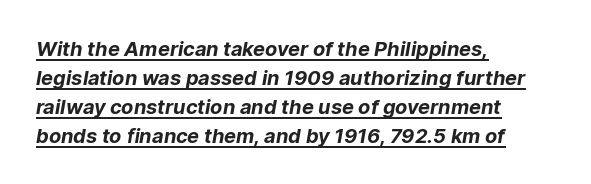
{"bold": "yes", "underline": "yes", "align": "left", "line_spacing": "normal", "line_spacing_ratio": 1.45, "letter_spacing": "normal", "letter_spacing_em": 0.0, "glyph_px": 20}
